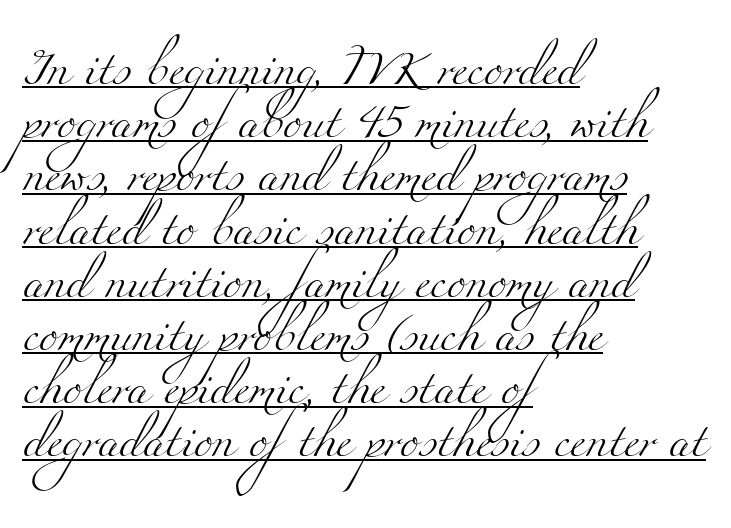
{"bold": "no", "weight": "light", "width": "wide", "stroke_contrast": "medium", "x_height": "small", "monospaced": "no", "underline": "yes", "align": "left", "line_spacing": "normal", "line_spacing_ratio": 1.52, "letter_spacing": "normal", "letter_spacing_em": 0.0, "glyph_px": 35}
